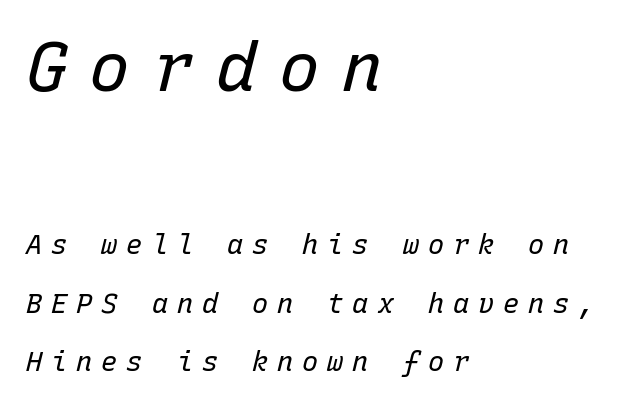
The image shows 68 px regular-weight type, italic (leaning right), monospaced; set left-aligned, loose line spacing (2.17x), unusually wide letter spacing (+0.33 em), not underlined; the first (top) block is 2.52x larger; low stroke contrast and a medium x-height.
